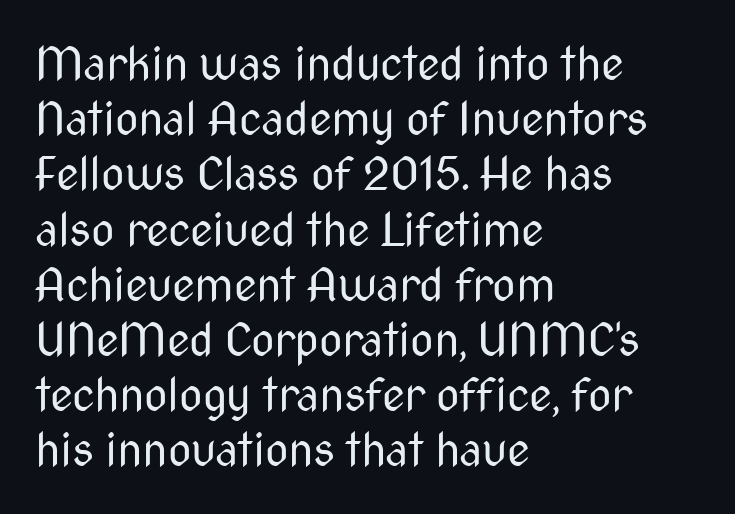
{"serif": "no", "italic": "no", "bold": "no", "weight": "regular", "width": "condensed", "stroke_contrast": "medium", "x_height": "medium", "monospaced": "no", "underline": "no", "align": "left", "line_spacing_ratio": 1.2, "letter_spacing": "normal", "letter_spacing_em": 0.0, "glyph_px": 46}
